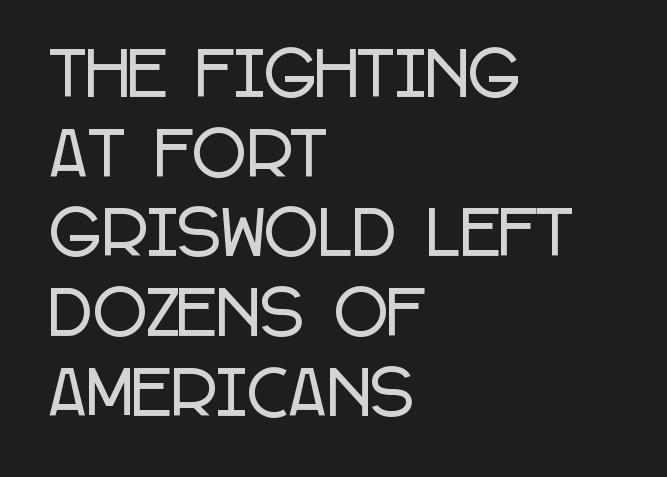
Short note: letters normally spaced. Vertical spacing — default. The font's upright variant was chosen for this text. These lines are composed in type without serifs. The glyphs are unaccompanied by any horizontal stroke below them.
